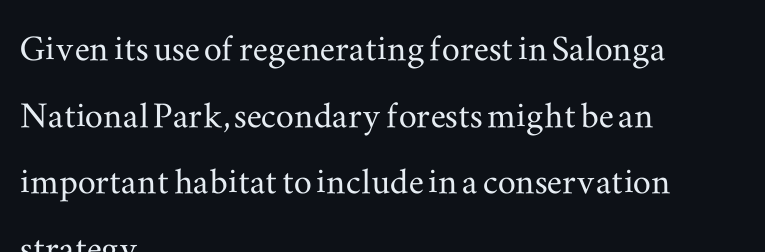
Q: Is the text italic (slanted)? A: No, it is upright.
Q: Is the typeface a serif or a sans-serif typeface? A: Serif.
Q: Is the text underlined? A: No.
Q: How is the paragraph aligned? A: Left-aligned.
Q: Is the spacing between letters normal or unusually wide? A: Normal.
Q: Is the spacing between lines tight, normal or loose? A: Normal.
Q: Width (condensed, normal, or wide)? A: Wide.
Q: Stroke contrast? A: Medium.
Q: x-height? A: Small.
Q: Monospaced? A: No.
